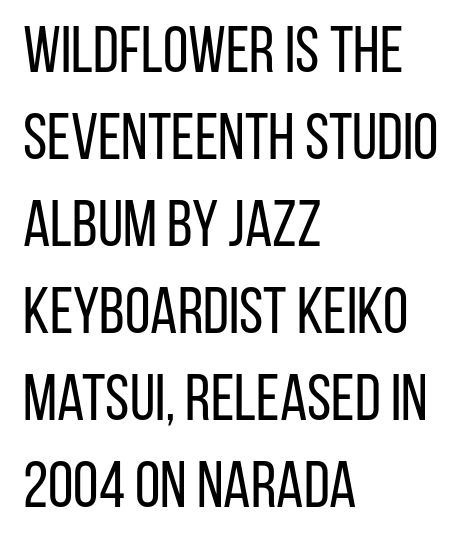
{"serif": "no", "italic": "no", "bold": "no", "weight": "regular", "width": "condensed", "stroke_contrast": "low", "x_height": "large", "monospaced": "no", "underline": "no", "align": "left", "line_spacing": "normal", "line_spacing_ratio": 1.34, "letter_spacing": "normal", "letter_spacing_em": 0.0, "glyph_px": 65}
